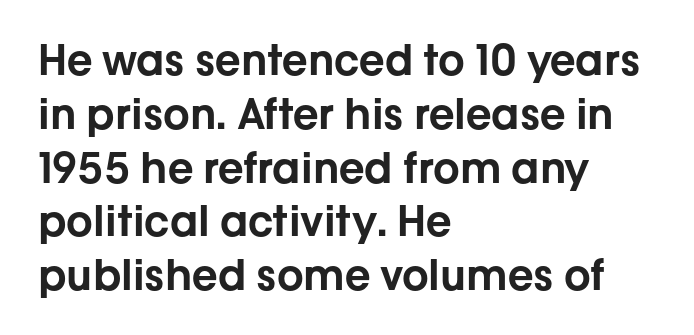
The image shows 42 px sans-serif type, upright; set left-aligned, normal line spacing (1.28x), normal letter spacing, not underlined; low stroke contrast and a medium x-height.
